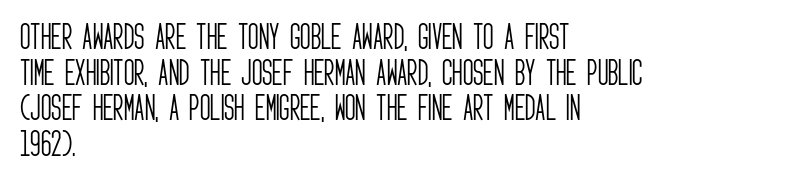
Q: Is the text bold? A: No.
Q: Is the text italic (slanted)? A: No, it is upright.
Q: Is the typeface a serif or a sans-serif typeface? A: Sans-serif.
Q: Is the text underlined? A: No.
Q: How is the paragraph aligned? A: Left-aligned.
Q: Is the spacing between letters normal or unusually wide? A: Normal.
Q: Width (condensed, normal, or wide)? A: Condensed.
Q: Stroke contrast? A: Low.
Q: x-height? A: Large.
Q: Monospaced? A: No.
